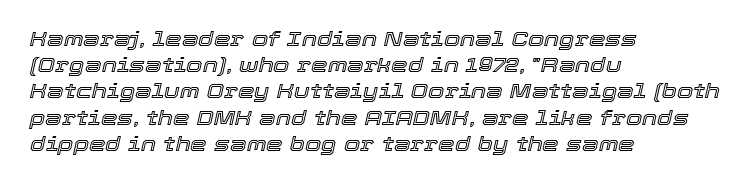
The image shows 21 px text type, italic (leaning right); set left-aligned, normal line spacing (1.25x), normal letter spacing, not underlined.
